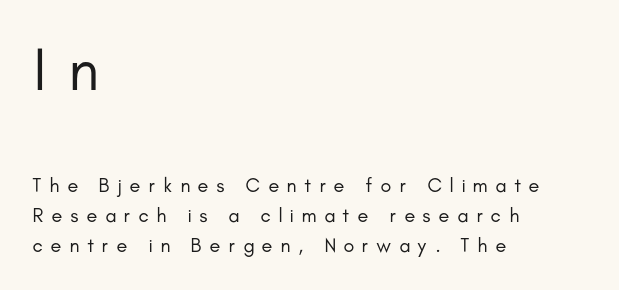
Q: Is the text bold? A: No.
Q: Is the text italic (slanted)? A: No, it is upright.
Q: Is the typeface a serif or a sans-serif typeface? A: Sans-serif.
Q: Is the text underlined? A: No.
Q: How is the paragraph aligned? A: Left-aligned.
Q: Is the spacing between letters normal or unusually wide? A: Unusually wide.
Q: Is the spacing between lines tight, normal or loose? A: Normal.
Q: Which block of text is set in a larger size, the first (top) or the second (bottom)? A: The first (top) one.
Q: Width (condensed, normal, or wide)? A: Normal.
Q: Stroke contrast? A: Low.
Q: x-height? A: Small.
Q: Monospaced? A: No.
